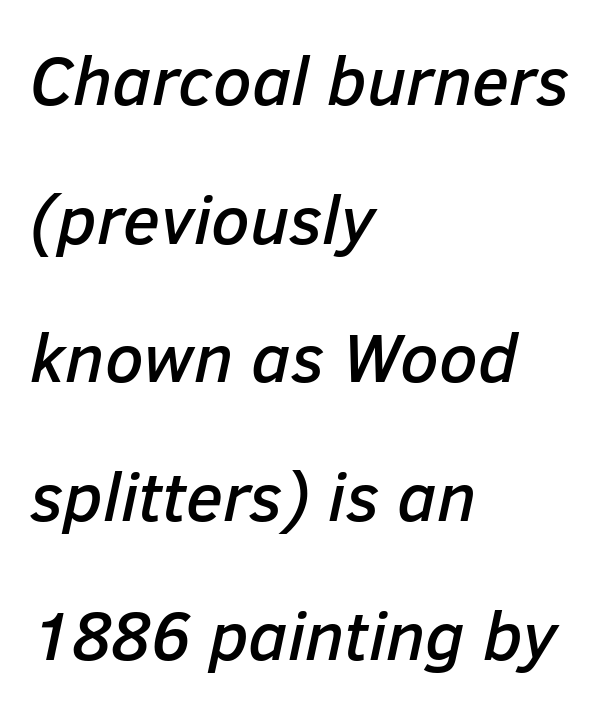
{"italic": "yes", "lean": "right", "slant_degrees": 12, "width": "normal", "stroke_contrast": "low", "x_height": "medium", "monospaced": "no", "underline": "no", "align": "left", "line_spacing": "loose", "line_spacing_ratio": 2.01, "letter_spacing": "normal", "letter_spacing_em": 0.0, "glyph_px": 69}
